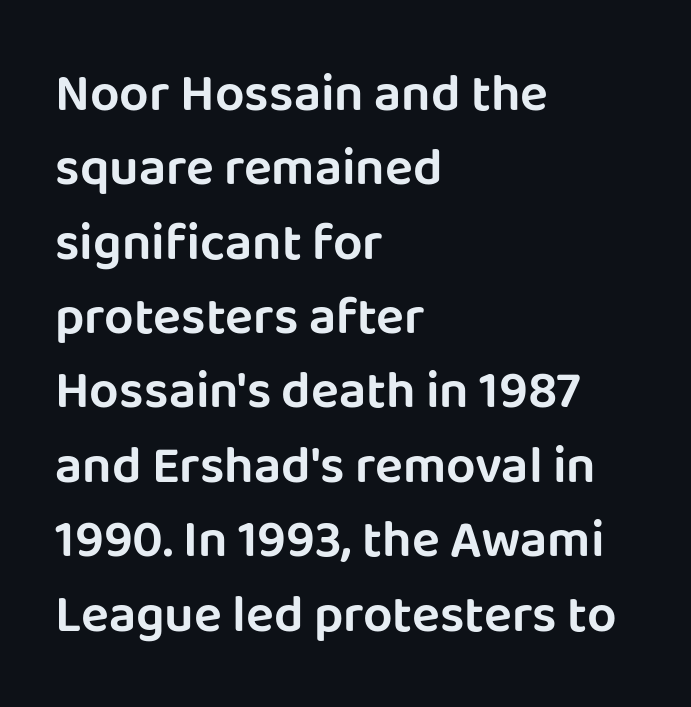
Q: Is the text italic (slanted)? A: No, it is upright.
Q: Is the typeface a serif or a sans-serif typeface? A: Sans-serif.
Q: Is the text underlined? A: No.
Q: How is the paragraph aligned? A: Left-aligned.
Q: Is the spacing between letters normal or unusually wide? A: Normal.
Q: Is the spacing between lines tight, normal or loose? A: Normal.
Q: Width (condensed, normal, or wide)? A: Normal.
Q: Stroke contrast? A: Low.
Q: x-height? A: Large.
Q: Monospaced? A: No.
